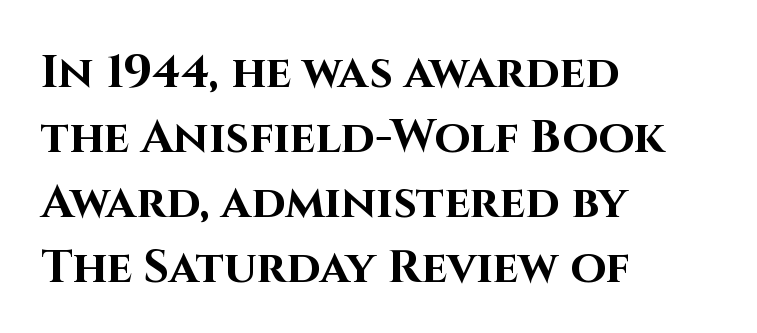
{"serif": "no", "italic": "no", "bold": "yes", "weight": "bold", "width": "normal", "stroke_contrast": "high", "x_height": "large", "monospaced": "no", "underline": "no", "align": "left", "line_spacing": "normal", "line_spacing_ratio": 1.41, "letter_spacing": "normal", "letter_spacing_em": 0.0, "glyph_px": 46}
